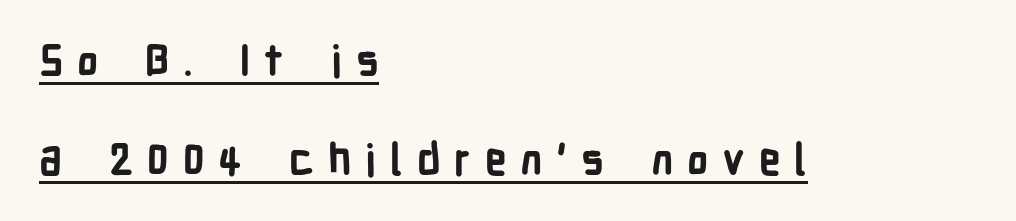
Q: Is the text bold? A: Yes.
Q: Is the text italic (slanted)? A: No, it is upright.
Q: Is the typeface a serif or a sans-serif typeface? A: Sans-serif.
Q: Is the text underlined? A: Yes.
Q: How is the paragraph aligned? A: Left-aligned.
Q: Is the spacing between letters normal or unusually wide? A: Unusually wide.
Q: Is the spacing between lines tight, normal or loose? A: Loose.
Q: Width (condensed, normal, or wide)? A: Condensed.
Q: Stroke contrast? A: Low.
Q: x-height? A: Medium.
Q: Monospaced? A: No.
